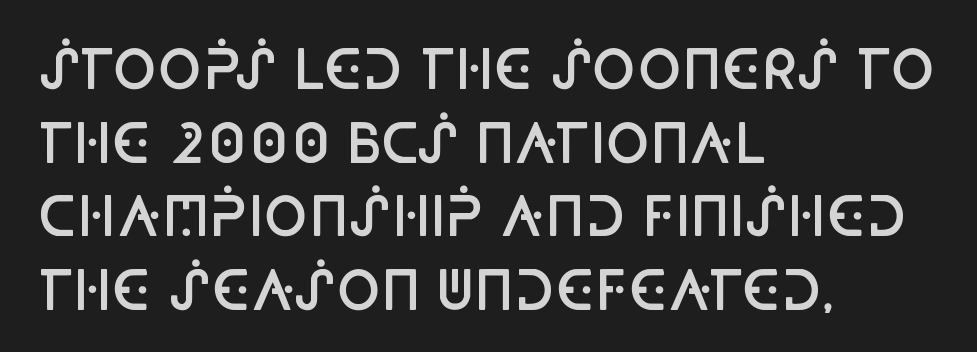
Q: Is the text bold? A: Semi-bold.
Q: Is the text italic (slanted)? A: No, it is upright.
Q: Is the typeface a serif or a sans-serif typeface? A: Sans-serif.
Q: Is the text underlined? A: No.
Q: How is the paragraph aligned? A: Left-aligned.
Q: Is the spacing between letters normal or unusually wide? A: Normal.
Q: Is the spacing between lines tight, normal or loose? A: Normal.
Q: Width (condensed, normal, or wide)? A: Condensed.
Q: Stroke contrast? A: Low.
Q: x-height? A: Large.
Q: Monospaced? A: No.
